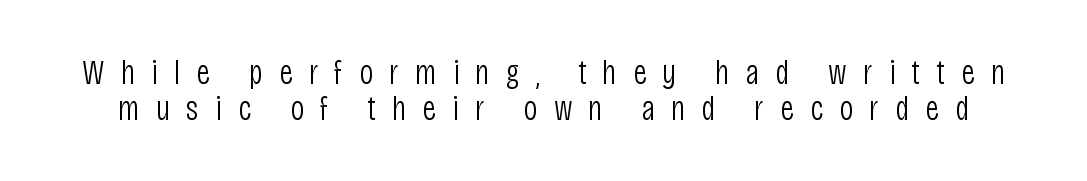
The image shows 35 px light, condensed sans-serif type, upright; set tight line spacing (1.02x), unusually wide letter spacing (+0.46 em), not underlined; low stroke contrast and a large x-height.
